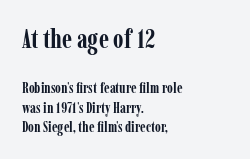
Quick note: underline off. Leading matches the norm, producing a regular column. Heft: maximum for text — a bold. The passage shown has conventional tracking throughout. Nope, not italic — everything's standing straight. Typesetter's note — upper block bumped up in size, lower block left smaller.
